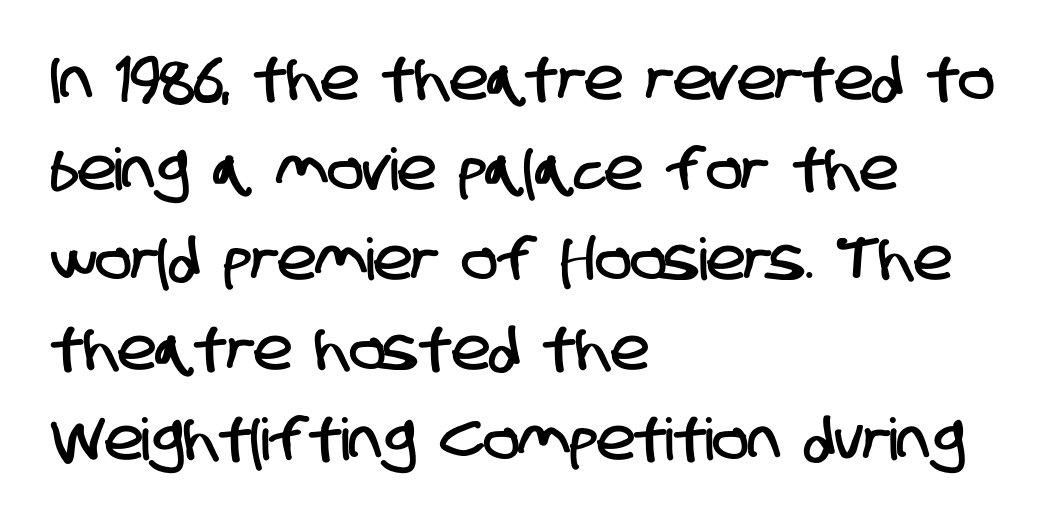
The image shows 58 px condensed sans-serif type; set left-aligned, normal line spacing (1.55x), normal letter spacing, not underlined; low stroke contrast and a large x-height.
